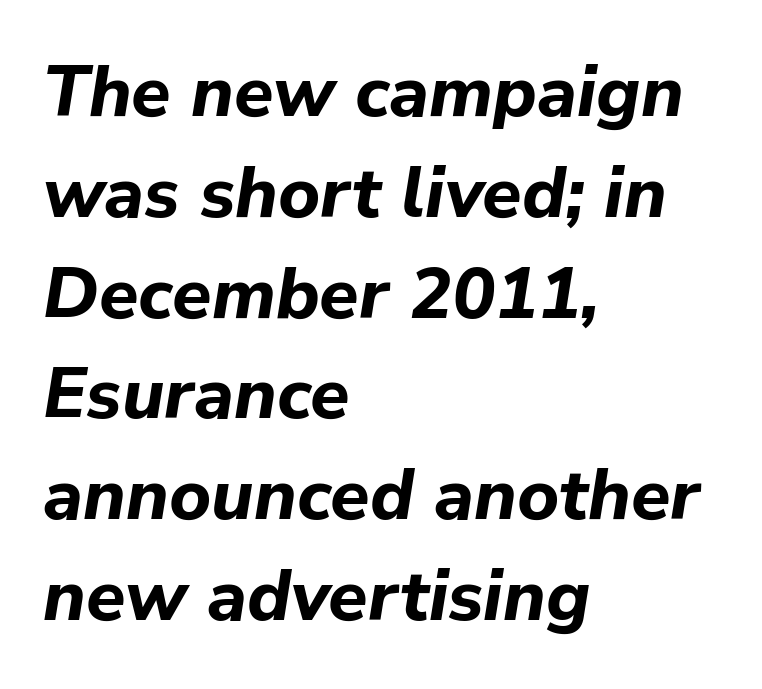
{"italic": "yes", "lean": "right", "slant_degrees": 9, "bold": "yes", "weight": "bold", "width": "normal", "stroke_contrast": "low", "x_height": "medium", "monospaced": "no", "underline": "no", "align": "left", "line_spacing": "normal", "line_spacing_ratio": 1.4, "letter_spacing": "normal", "letter_spacing_em": 0.0, "glyph_px": 72}
